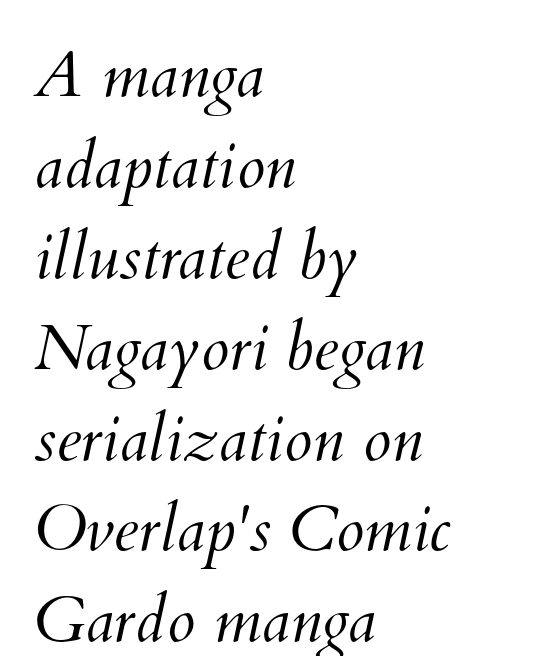
{"bold": "no", "weight": "light", "width": "normal", "stroke_contrast": "medium", "x_height": "small", "monospaced": "no", "underline": "no", "align": "left", "line_spacing": "normal", "line_spacing_ratio": 1.42, "letter_spacing": "normal", "letter_spacing_em": 0.0, "glyph_px": 64}
